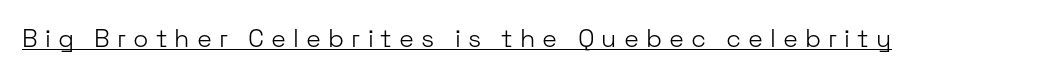
{"italic": "no", "bold": "no", "underline": "yes", "letter_spacing": "wide", "letter_spacing_em": 0.28, "glyph_px": 25}
